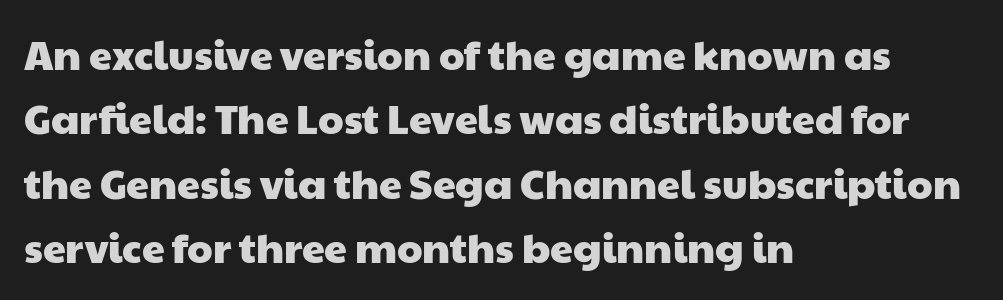
The image shows 41 px wide sans-serif type; set left-aligned, normal line spacing (1.57x), normal letter spacing, not underlined; low stroke contrast and a medium x-height.
